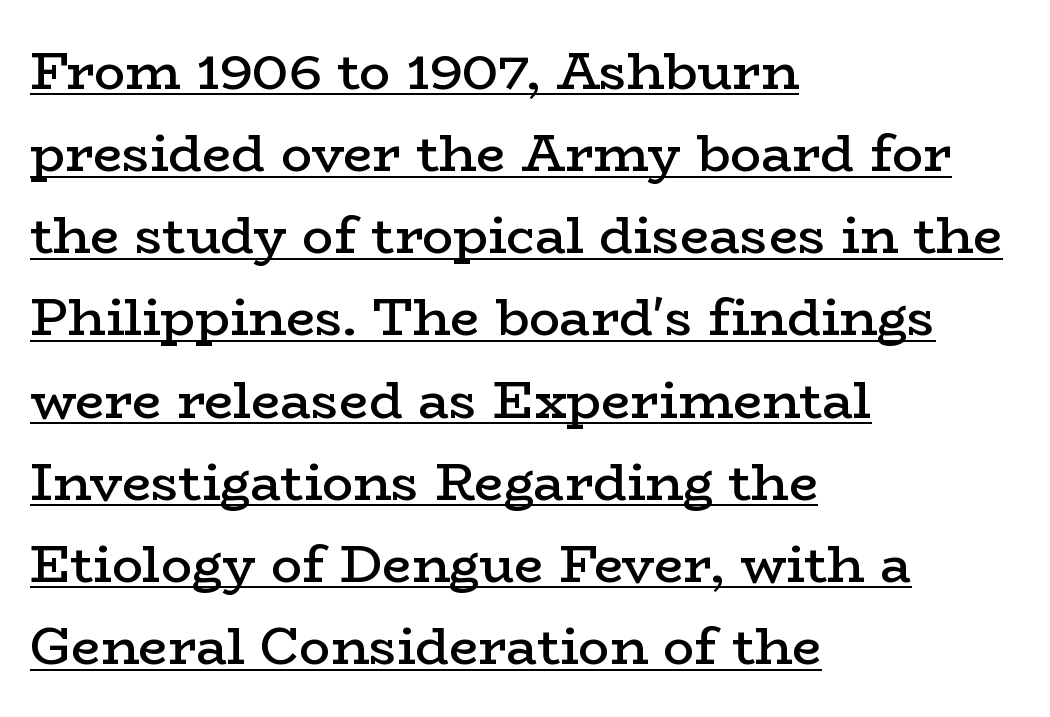
Q: Is the text bold? A: Semi-bold.
Q: Is the text italic (slanted)? A: No, it is upright.
Q: Is the typeface a serif or a sans-serif typeface? A: Serif.
Q: Is the text underlined? A: Yes.
Q: How is the paragraph aligned? A: Left-aligned.
Q: Is the spacing between letters normal or unusually wide? A: Normal.
Q: Is the spacing between lines tight, normal or loose? A: Normal.
Q: Width (condensed, normal, or wide)? A: Wide.
Q: Stroke contrast? A: Low.
Q: x-height? A: Medium.
Q: Monospaced? A: No.
